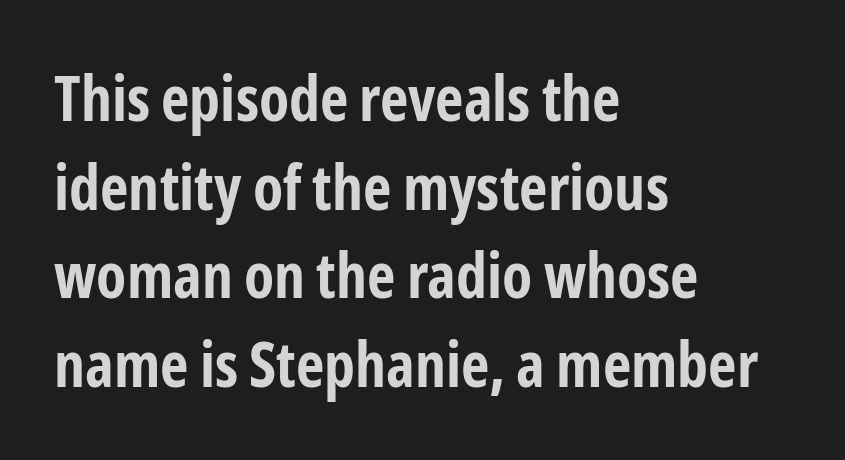
Q: Is the text bold? A: Yes.
Q: Is the text italic (slanted)? A: No, it is upright.
Q: Is the typeface a serif or a sans-serif typeface? A: Sans-serif.
Q: Is the text underlined? A: No.
Q: How is the paragraph aligned? A: Left-aligned.
Q: Is the spacing between letters normal or unusually wide? A: Normal.
Q: Is the spacing between lines tight, normal or loose? A: Normal.
Q: Width (condensed, normal, or wide)? A: Condensed.
Q: Stroke contrast? A: Low.
Q: x-height? A: Medium.
Q: Monospaced? A: No.
